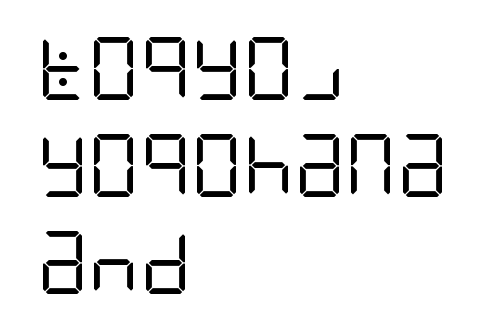
{"serif": "no", "italic": "no", "bold": "no", "weight": "regular", "width": "condensed", "stroke_contrast": "low", "x_height": "large", "underline": "no", "align": "left", "line_spacing": "normal", "line_spacing_ratio": 1.54, "letter_spacing": "normal", "letter_spacing_em": 0.0, "glyph_px": 63}
